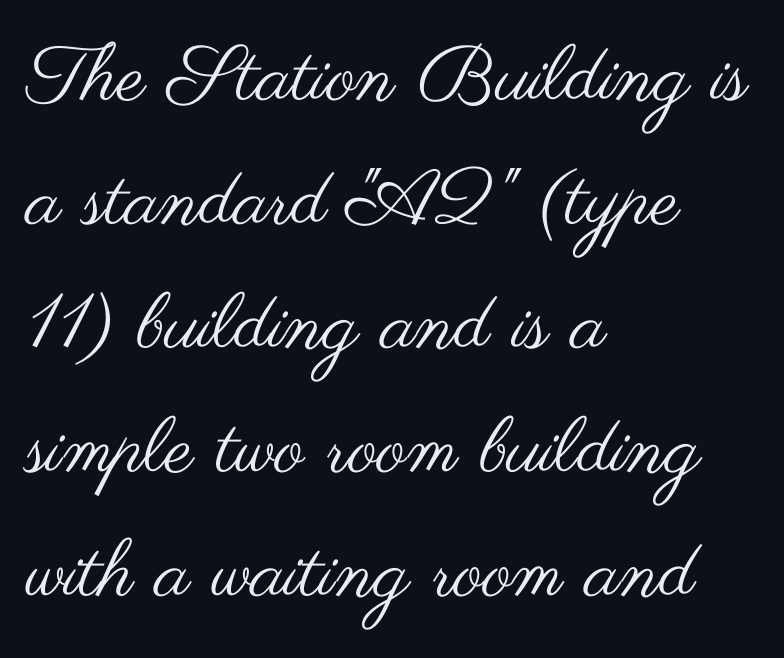
The image shows 78 px regular-weight, wide sans-serif type; set left-aligned, normal line spacing (1.59x), normal letter spacing, not underlined; medium stroke contrast and a small x-height.
